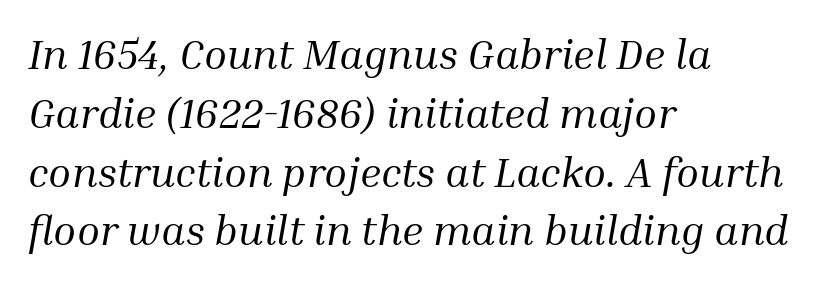
{"serif": "yes", "italic": "yes", "lean": "right", "slant_degrees": 10, "bold": "no", "weight": "regular", "width": "normal", "stroke_contrast": "medium", "x_height": "medium", "monospaced": "no", "underline": "no", "align": "left", "line_spacing": "normal", "line_spacing_ratio": 1.4, "letter_spacing": "normal", "letter_spacing_em": 0.0, "glyph_px": 42}
